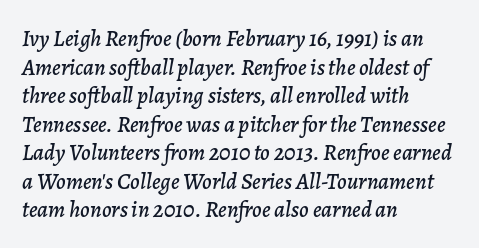
The image shows 23 px text type, italic (leaning right); set left-aligned, line spacing 1.24x, normal letter spacing, not underlined.
